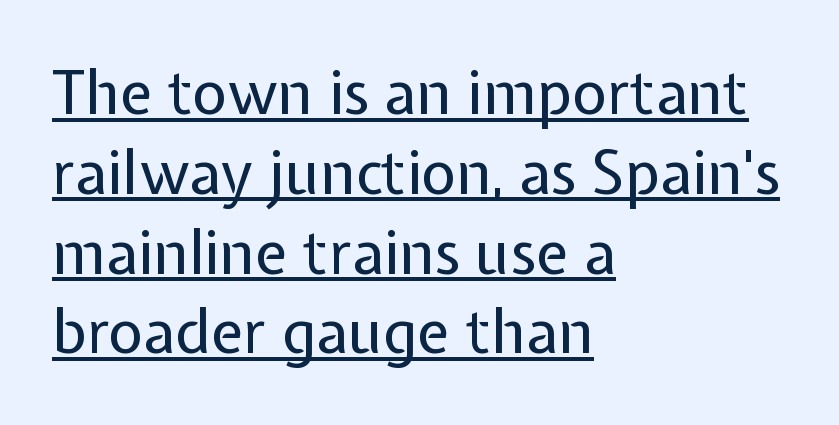
The rendered words wear a rule along their underside. Look at the bottom of the vertical strokes: they stop flat, with no serifs. The horizontal fit of the characters is conventional and even. Heaviness? Minimal to ordinary, like unemphasized prose. Quick note: not italic, upright. Alignment: flush left.
